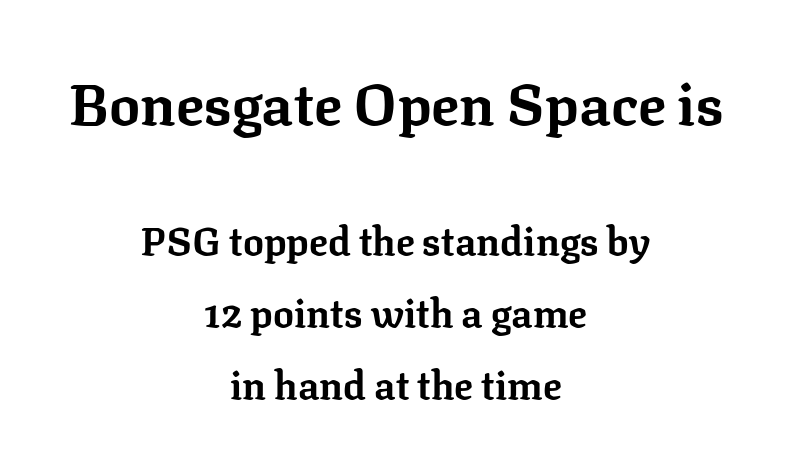
The face used here has the dense, thick strokes of a bold. Spacing verdict: proportional, widths tailored to each character. The type family on display is of the serif kind. Beneath every word, the page is bare. Glyph-to-glyph distance matches everyday printed text.
